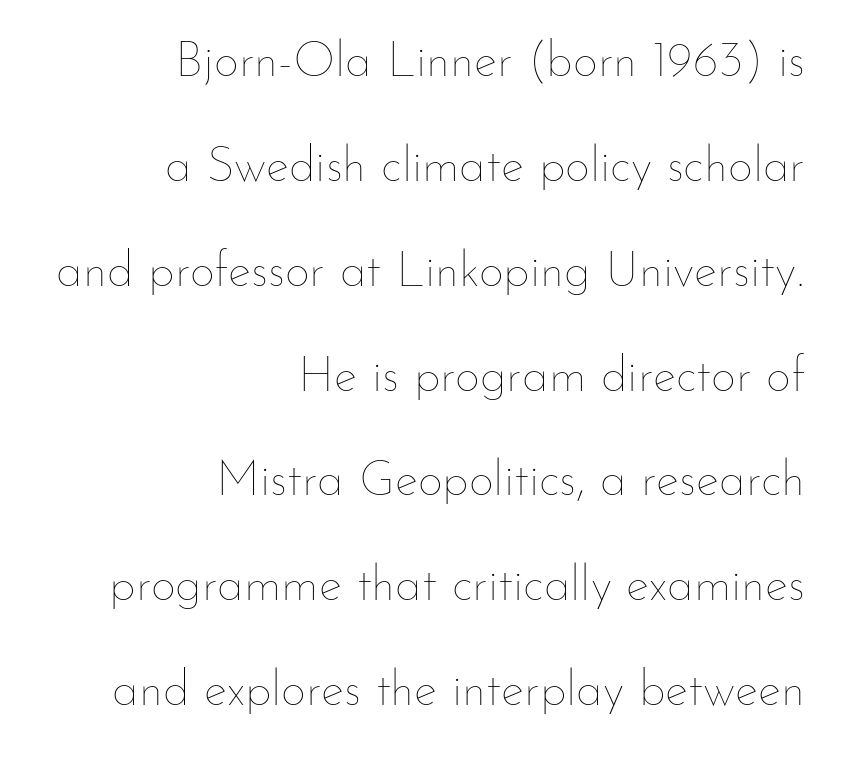
The image shows 49 px thin type, upright; set right-aligned, loose line spacing (2.14x), normal letter spacing, not underlined; low stroke contrast and a small x-height.
